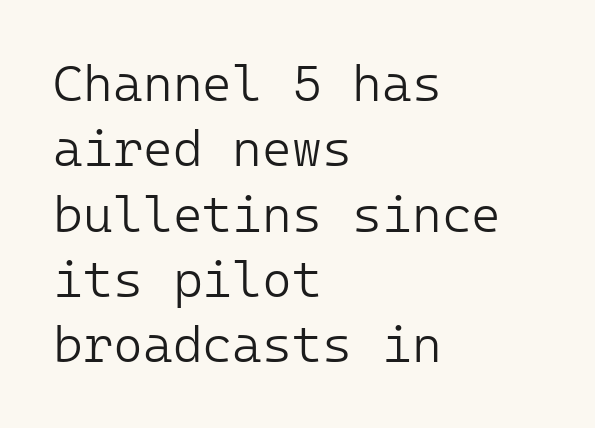
Q: Is the text bold? A: No.
Q: Is the text italic (slanted)? A: No, it is upright.
Q: Is the typeface a serif or a sans-serif typeface? A: Sans-serif.
Q: Is the text underlined? A: No.
Q: How is the paragraph aligned? A: Left-aligned.
Q: Is the spacing between letters normal or unusually wide? A: Normal.
Q: Is the spacing between lines tight, normal or loose? A: Normal.
Q: Width (condensed, normal, or wide)? A: Normal.
Q: Stroke contrast? A: Low.
Q: x-height? A: Medium.
